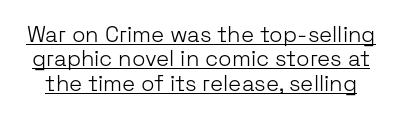
The image shows 22 px text type, upright; set tight line spacing (1.11x), normal letter spacing, underlined.
